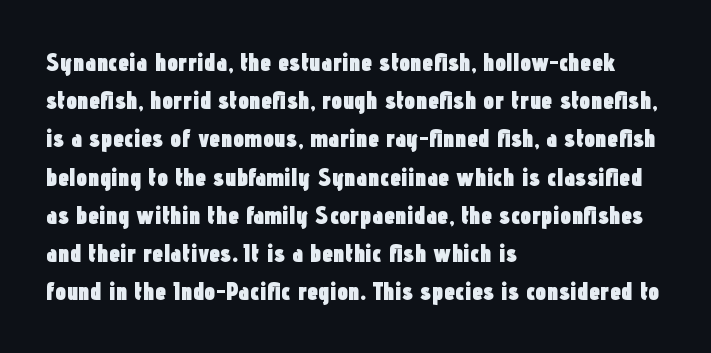
Lines of text with bare space underneath. Quick note: interline space is typical. The line texture is even and compact thanks to regular tracking. The letters stand straight up with perfectly vertical stems. I'd describe the lettering as bold — thick and assertive.
